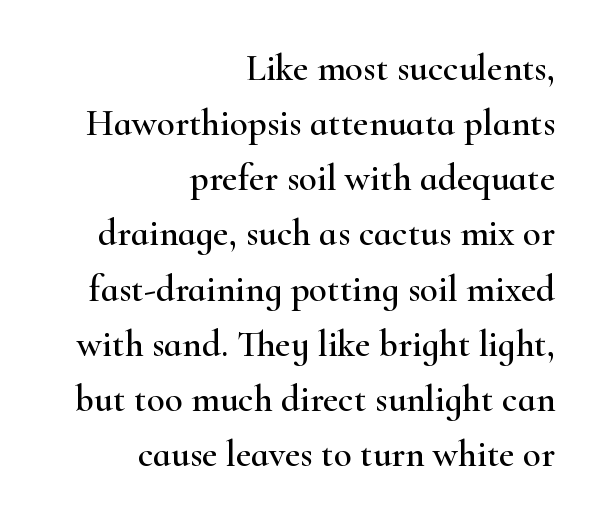
The image shows 37 px wide serif type, upright; set right-aligned, normal line spacing (1.49x), normal letter spacing, not underlined; high stroke contrast and a small x-height.
